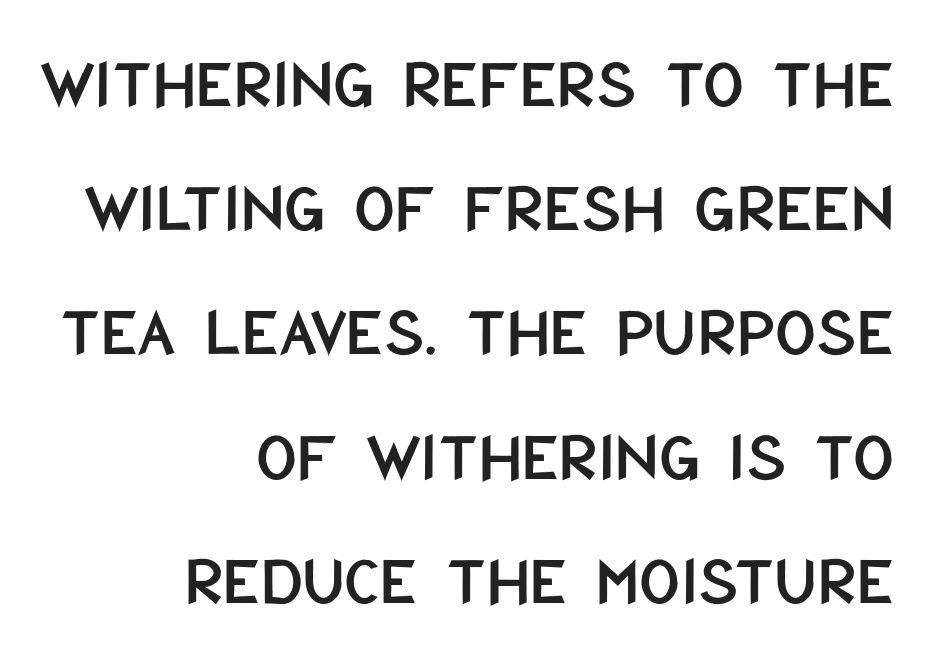
Q: Is the text italic (slanted)? A: No, it is upright.
Q: Is the typeface a serif or a sans-serif typeface? A: Sans-serif.
Q: Is the text underlined? A: No.
Q: How is the paragraph aligned? A: Right-aligned.
Q: Is the spacing between letters normal or unusually wide? A: Normal.
Q: Width (condensed, normal, or wide)? A: Condensed.
Q: Stroke contrast? A: Low.
Q: x-height? A: Large.
Q: Monospaced? A: No.
